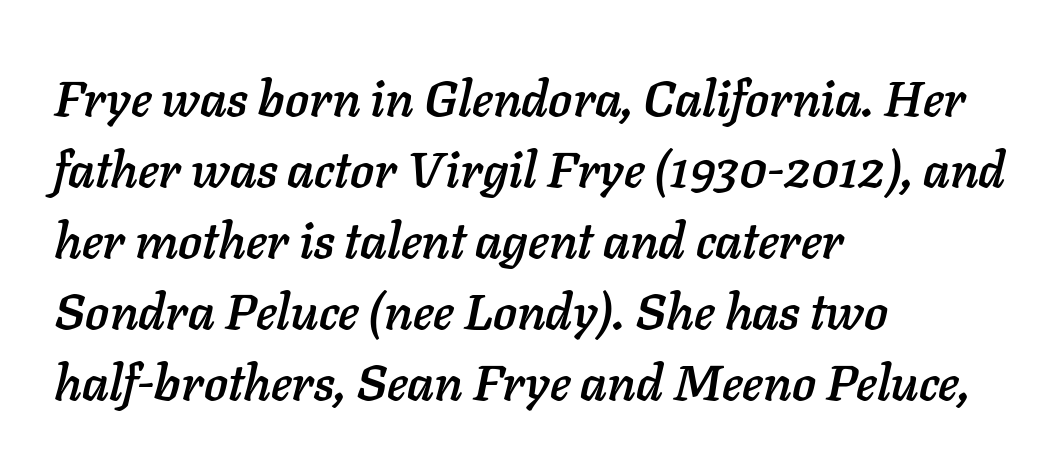
The rendering uses natural spacing where letterforms have individual widths. Between one letter and the next there's only the usual sliver of space. The block of text has a typical density, with ordinary space between rows. Layout note: lines flush left. Any mark beneath the type? The region is blank.
